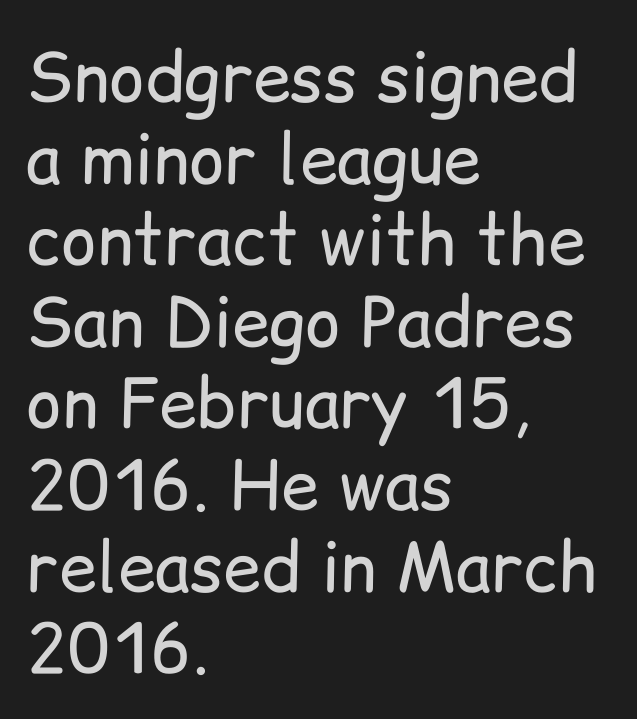
Q: Is the text bold? A: No.
Q: Is the text italic (slanted)? A: No, it is upright.
Q: Is the typeface a serif or a sans-serif typeface? A: Sans-serif.
Q: Is the text underlined? A: No.
Q: How is the paragraph aligned? A: Left-aligned.
Q: Is the spacing between letters normal or unusually wide? A: Normal.
Q: Width (condensed, normal, or wide)? A: Normal.
Q: Stroke contrast? A: Low.
Q: x-height? A: Medium.
Q: Monospaced? A: No.
